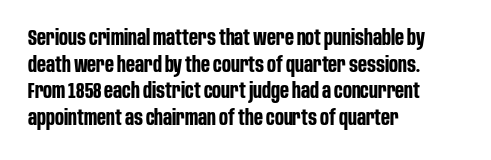
{"italic": "no", "bold": "yes", "underline": "no", "align": "left", "line_spacing": "normal", "line_spacing_ratio": 1.27, "letter_spacing": "normal", "letter_spacing_em": 0.0, "glyph_px": 21}
